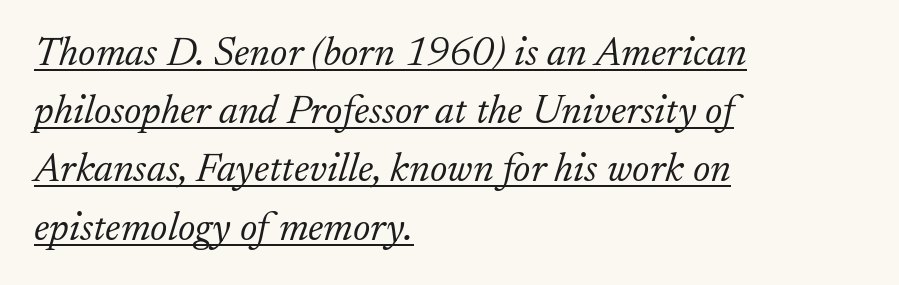
The image shows 41 px light serif type, italic (leaning right); set left-aligned, normal line spacing (1.42x), normal letter spacing, underlined; low stroke contrast and a small x-height.
